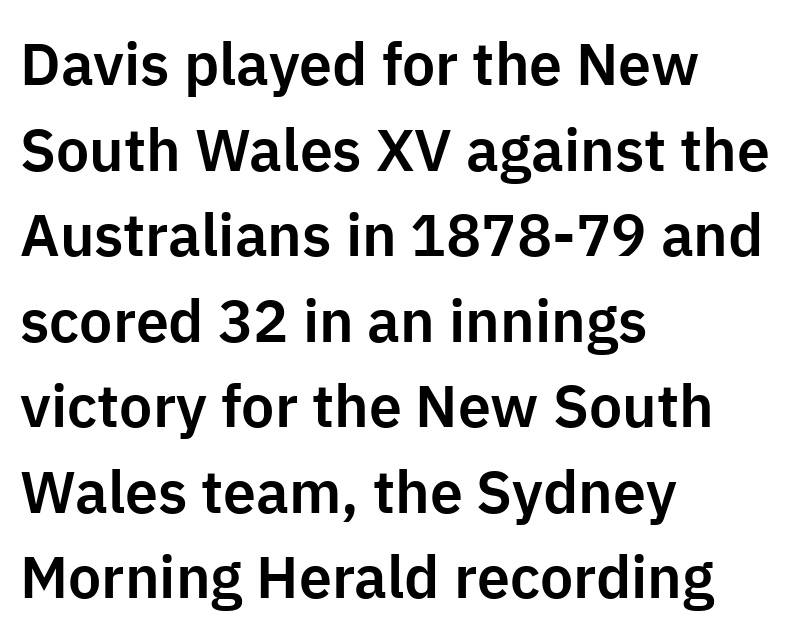
The rendering uses natural spacing where letterforms have individual widths. Does the type have serifs? No, each stem ends abruptly. The space between consecutive lines is moderate. The space beneath each line is pristine and unruled. The line texture is even and compact thanks to regular tracking.
